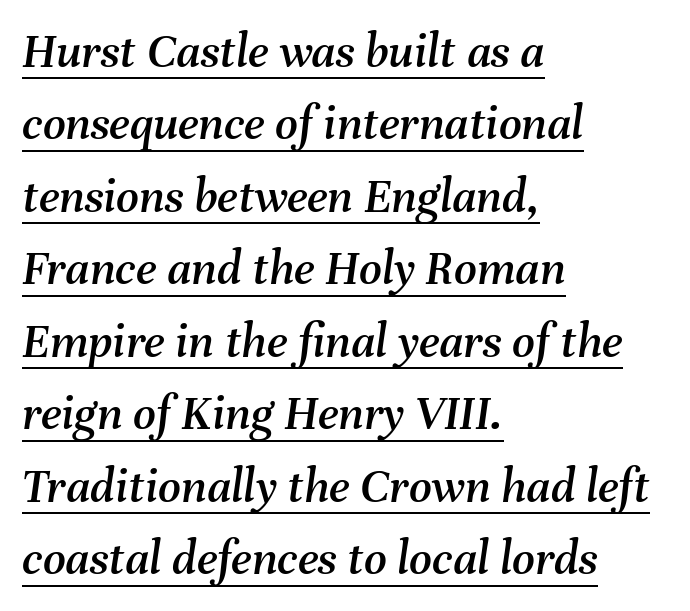
{"italic": "yes", "lean": "right", "slant_degrees": 8, "width": "normal", "stroke_contrast": "medium", "x_height": "medium", "monospaced": "no", "underline": "yes", "align": "left", "line_spacing": "normal", "line_spacing_ratio": 1.45, "letter_spacing": "normal", "letter_spacing_em": 0.0, "glyph_px": 50}
